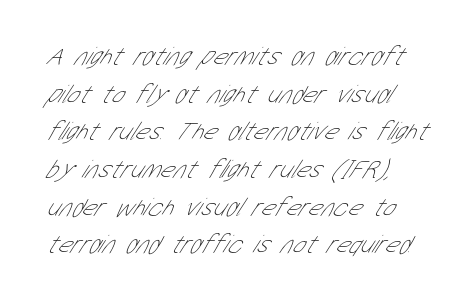
{"bold": "no", "underline": "no", "align": "left", "line_spacing": "normal", "line_spacing_ratio": 1.45, "letter_spacing": "normal", "letter_spacing_em": 0.0, "glyph_px": 26}
